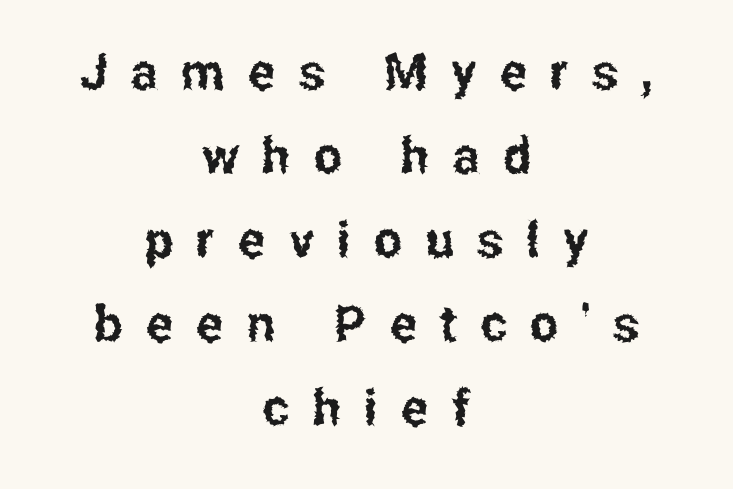
{"serif": "no", "italic": "no", "width": "condensed", "stroke_contrast": "low", "x_height": "medium", "monospaced": "no", "underline": "no", "align": "center", "line_spacing": "normal", "line_spacing_ratio": 1.68, "letter_spacing": "wide", "letter_spacing_em": 0.47, "glyph_px": 50}
